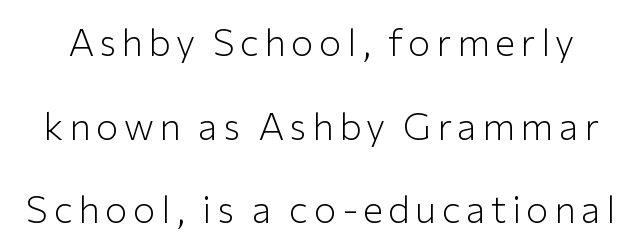
{"serif": "no", "italic": "no", "bold": "no", "weight": "light", "width": "normal", "stroke_contrast": "low", "x_height": "medium", "monospaced": "no", "underline": "no", "line_spacing": "loose", "line_spacing_ratio": 2.2, "glyph_px": 38}
